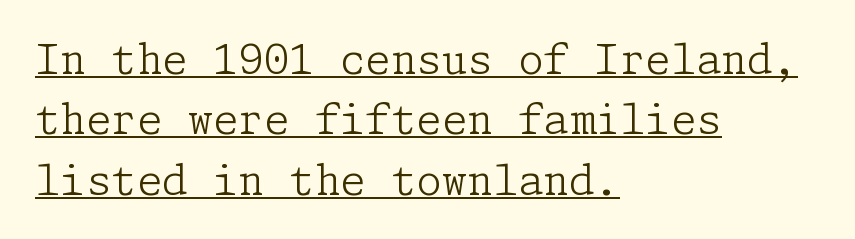
The font family rendered here belongs to the serif group. Style check: upright. This is not heavy type; no bold has been used. Caption: lettering with a line underneath.
